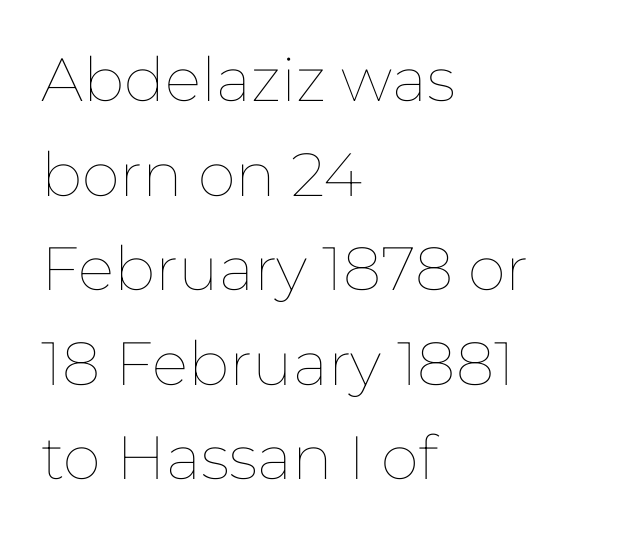
The image shows 61 px thin type, upright; set left-aligned, normal line spacing (1.55x), normal letter spacing, not underlined; low stroke contrast and a medium x-height.
